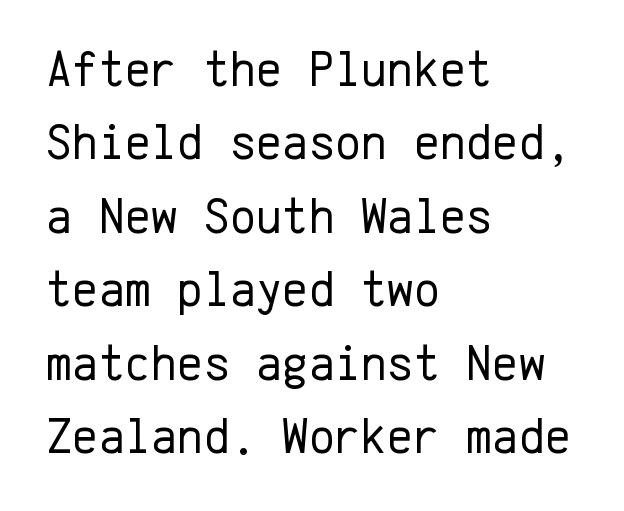
{"serif": "no", "italic": "no", "bold": "no", "weight": "regular", "width": "normal", "stroke_contrast": "low", "x_height": "medium", "monospaced": "yes", "underline": "no", "align": "left", "line_spacing": "normal", "line_spacing_ratio": 1.47, "letter_spacing": "normal", "letter_spacing_em": 0.0, "glyph_px": 50}
